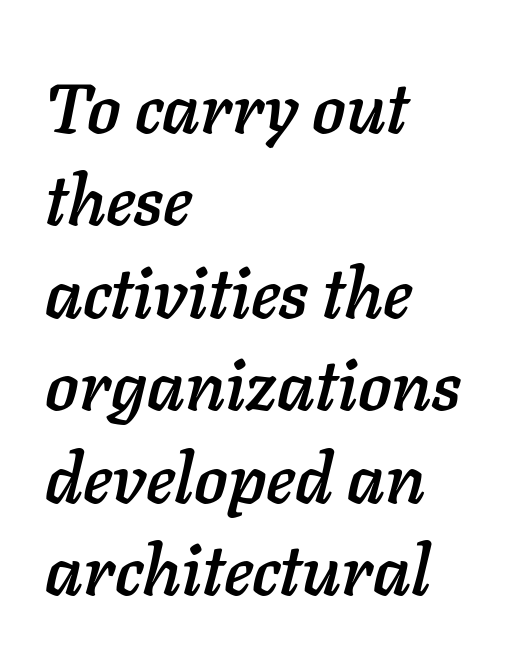
The image shows 70 px text type, italic (leaning right); set left-aligned, normal line spacing (1.32x), normal letter spacing, not underlined; low stroke contrast and a medium x-height.
